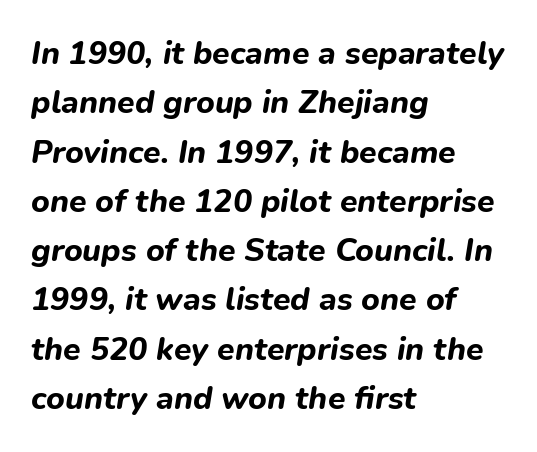
{"italic": "yes", "lean": "right", "slant_degrees": 9, "bold": "yes", "weight": "bold", "width": "normal", "stroke_contrast": "low", "x_height": "medium", "monospaced": "no", "underline": "no", "align": "left", "line_spacing": "normal", "line_spacing_ratio": 1.54, "letter_spacing": "normal", "letter_spacing_em": 0.0, "glyph_px": 32}
